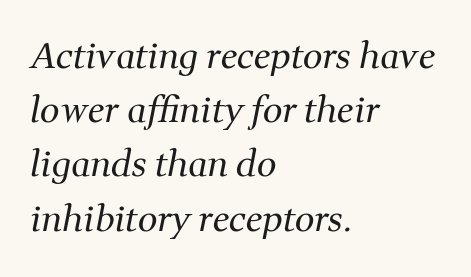
Q: Is the text bold? A: No.
Q: Is the text italic (slanted)? A: Yes, it leans right by about 11 degrees.
Q: Is the typeface a serif or a sans-serif typeface? A: Serif.
Q: Is the text underlined? A: No.
Q: How is the paragraph aligned? A: Left-aligned.
Q: Is the spacing between letters normal or unusually wide? A: Normal.
Q: Is the spacing between lines tight, normal or loose? A: Normal.
Q: Width (condensed, normal, or wide)? A: Normal.
Q: Stroke contrast? A: Medium.
Q: x-height? A: Medium.
Q: Monospaced? A: No.
